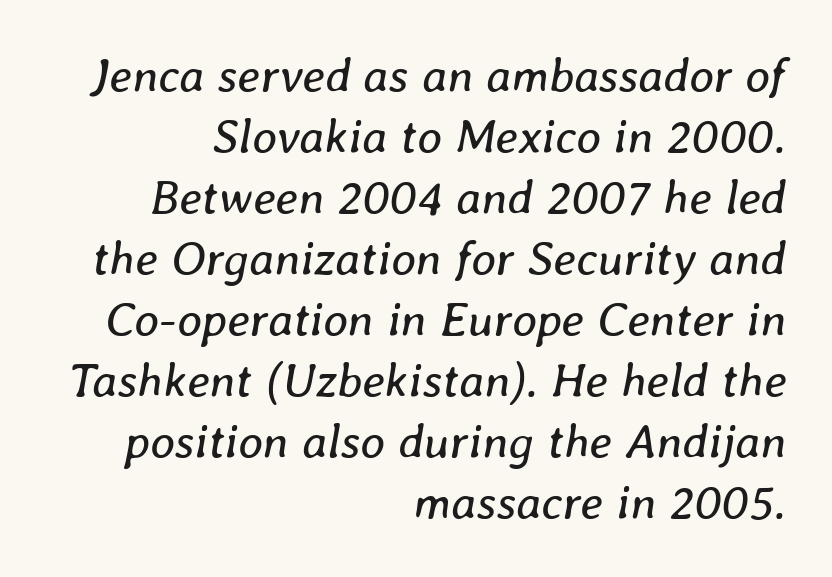
Q: Is the text bold? A: No.
Q: Is the text italic (slanted)? A: Yes, it leans right by about 8 degrees.
Q: Is the text underlined? A: No.
Q: How is the paragraph aligned? A: Right-aligned.
Q: Is the spacing between letters normal or unusually wide? A: Normal.
Q: Is the spacing between lines tight, normal or loose? A: Normal.
Q: Width (condensed, normal, or wide)? A: Normal.
Q: Stroke contrast? A: Low.
Q: x-height? A: Medium.
Q: Monospaced? A: No.
